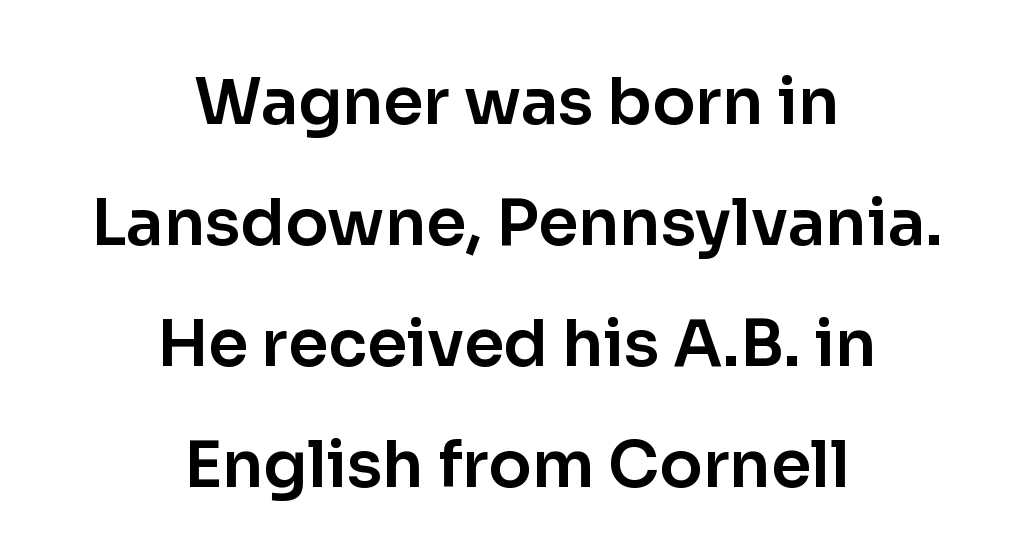
Q: Is the text italic (slanted)? A: No, it is upright.
Q: Is the typeface a serif or a sans-serif typeface? A: Sans-serif.
Q: Is the text underlined? A: No.
Q: How is the paragraph aligned? A: Centered.
Q: Is the spacing between letters normal or unusually wide? A: Normal.
Q: Width (condensed, normal, or wide)? A: Normal.
Q: Stroke contrast? A: Low.
Q: x-height? A: Medium.
Q: Monospaced? A: No.
